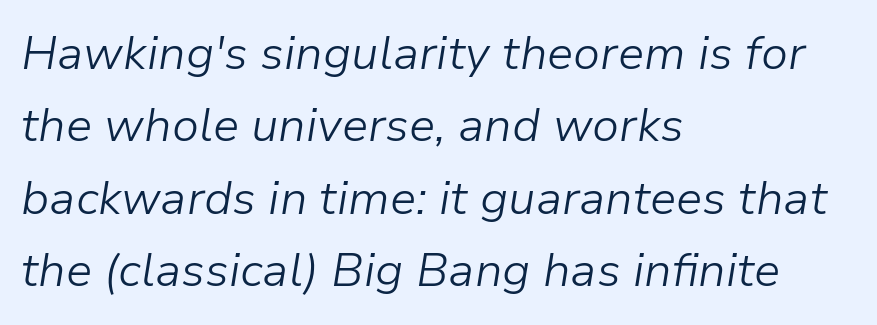
The passage shown is not bold in any degree. Looks like regular typesetting: each glyph gets only the width it needs. The letters sit at their default tracking, neither squeezed nor spread. The text carries the slant typical of an italic or oblique font. One-word summary of the alignment: left. The line-height multiplier appears to be the usual default.
